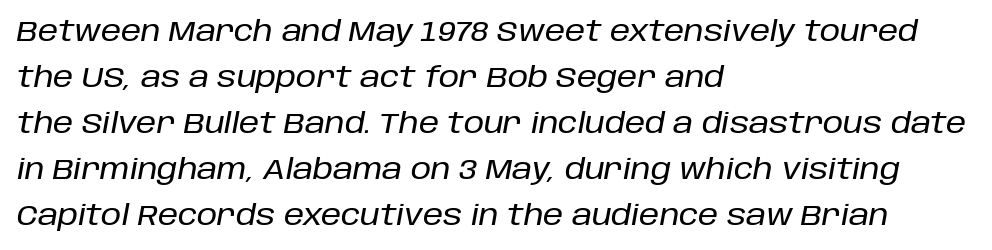
Q: Is the text italic (slanted)? A: Yes, it leans right by about 10 degrees.
Q: Is the text underlined? A: No.
Q: How is the paragraph aligned? A: Left-aligned.
Q: Is the spacing between letters normal or unusually wide? A: Normal.
Q: Is the spacing between lines tight, normal or loose? A: Normal.
Q: Width (condensed, normal, or wide)? A: Normal.
Q: Stroke contrast? A: Low.
Q: x-height? A: Large.
Q: Monospaced? A: No.
